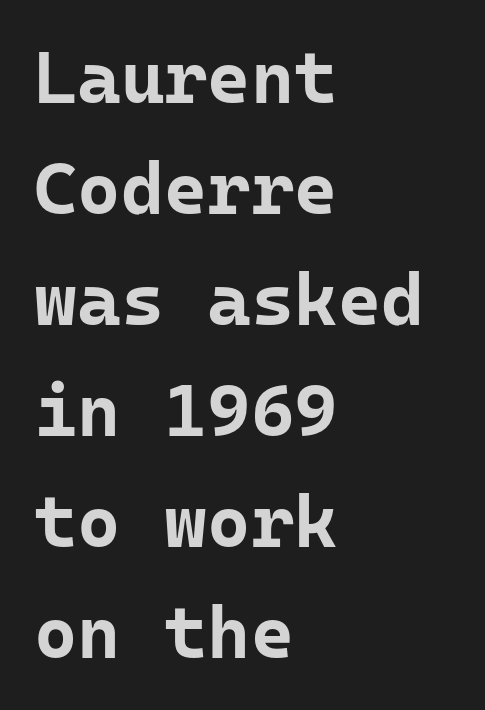
The image shows 74 px bold sans-serif type, upright; set left-aligned, normal line spacing (1.5x), normal letter spacing, not underlined; low stroke contrast and a medium x-height.
